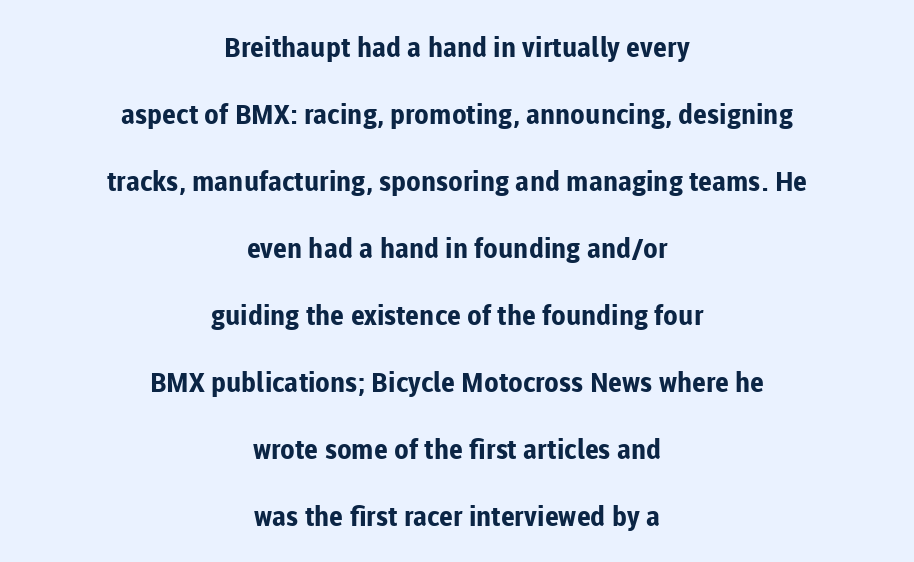
{"italic": "no", "bold": "yes", "underline": "no", "align": "center", "line_spacing": "loose", "line_spacing_ratio": 2.48, "letter_spacing": "normal", "letter_spacing_em": 0.0, "glyph_px": 27}
